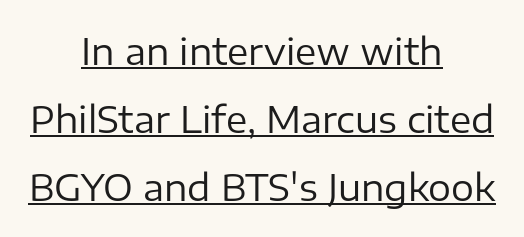
Q: Is the text bold? A: No.
Q: Is the text italic (slanted)? A: No, it is upright.
Q: Is the typeface a serif or a sans-serif typeface? A: Sans-serif.
Q: Is the text underlined? A: Yes.
Q: How is the paragraph aligned? A: Centered.
Q: Is the spacing between letters normal or unusually wide? A: Normal.
Q: Width (condensed, normal, or wide)? A: Normal.
Q: Stroke contrast? A: Low.
Q: x-height? A: Medium.
Q: Monospaced? A: No.
